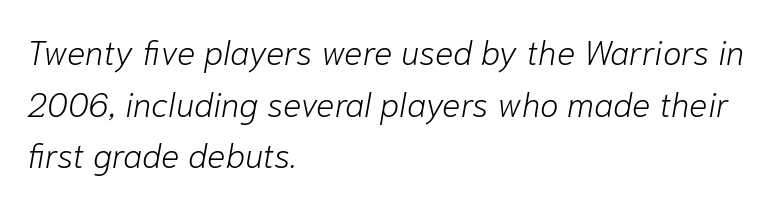
{"italic": "yes", "lean": "right", "slant_degrees": 10, "bold": "no", "weight": "light", "width": "normal", "stroke_contrast": "low", "x_height": "medium", "monospaced": "no", "underline": "no", "align": "left", "line_spacing": "normal", "line_spacing_ratio": 1.52, "letter_spacing": "normal", "letter_spacing_em": 0.0, "glyph_px": 34}
